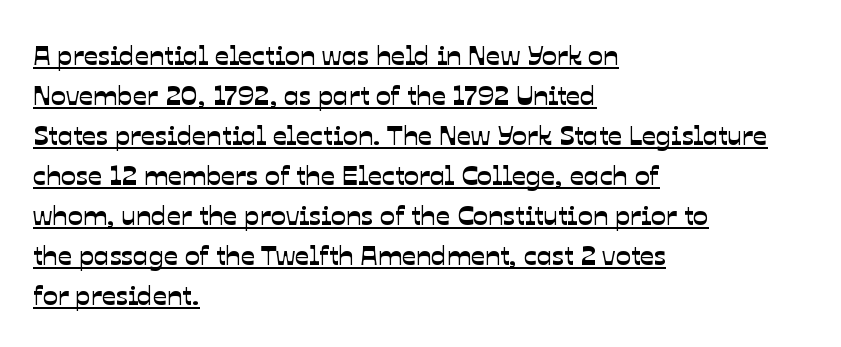
Is this a sans? Yes — the strokes have no serifs. Check the space under the baseline: a stroke is drawn there. The passage shown stacks its lines at a standard gap. Notice how the passage keeps a crisp vertical edge on the left only. What stands out about the letter spacing? Nothing — it is the standard amount. Is this a fixed-width face? No — the glyphs have proportional, varying widths.
